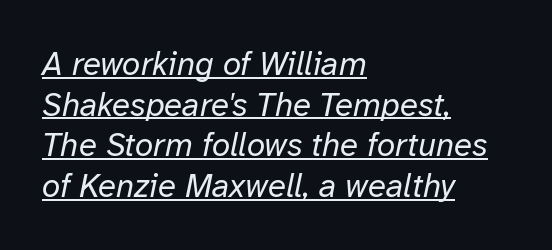
The image shows 33 px regular-weight type, italic (leaning right); set left-aligned, line spacing 1.23x, normal letter spacing, underlined; low stroke contrast and a medium x-height.
